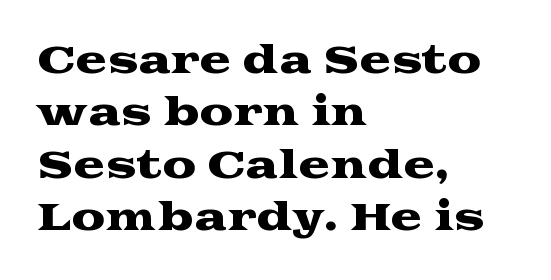
Q: Is the text italic (slanted)? A: No, it is upright.
Q: Is the typeface a serif or a sans-serif typeface? A: Serif.
Q: Is the text underlined? A: No.
Q: How is the paragraph aligned? A: Left-aligned.
Q: Is the spacing between letters normal or unusually wide? A: Normal.
Q: Is the spacing between lines tight, normal or loose? A: Normal.
Q: Width (condensed, normal, or wide)? A: Wide.
Q: Stroke contrast? A: Medium.
Q: x-height? A: Medium.
Q: Monospaced? A: No.
